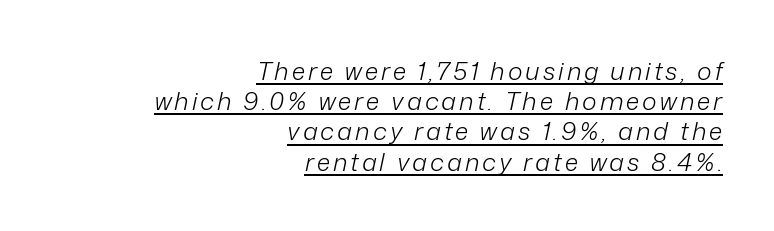
Somebody hit Ctrl+U on this one — the words are underlined. Each line ends at the same right margin while the left side varies. These glyphs show unthickened strokes, regular width or finer. Slanted lettering throughout.
